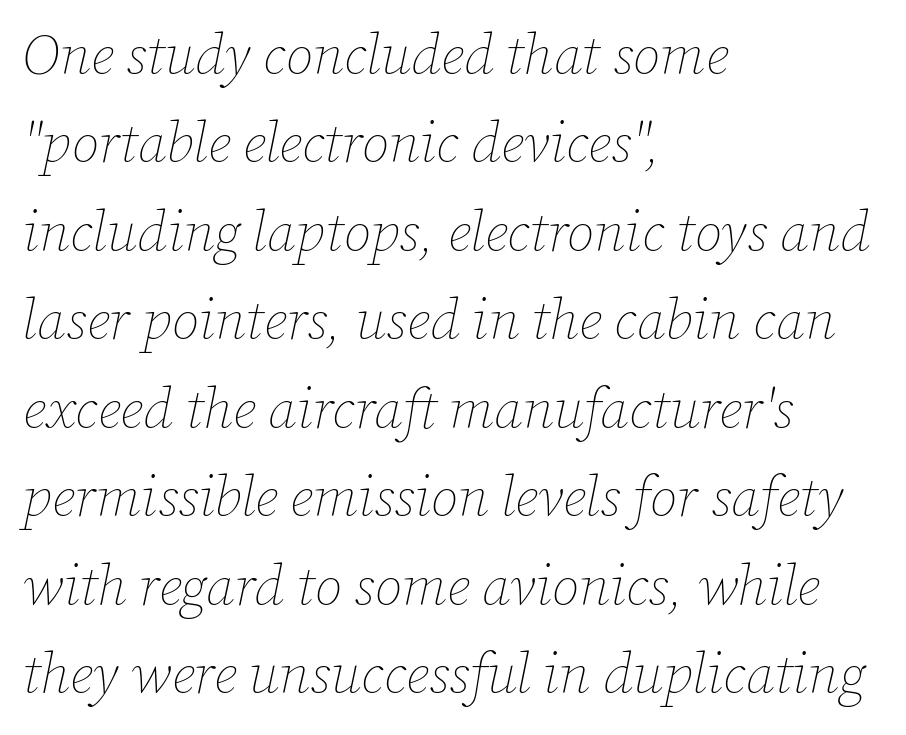
The image shows 56 px thin type, italic (leaning right); set left-aligned, normal line spacing (1.58x), normal letter spacing, not underlined; low stroke contrast and a medium x-height.
